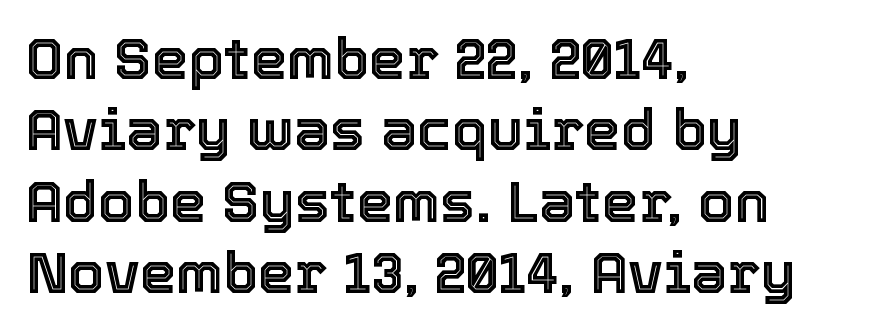
The image shows 58 px text type, upright; set left-aligned, line spacing 1.23x, normal letter spacing, not underlined; a medium x-height.
